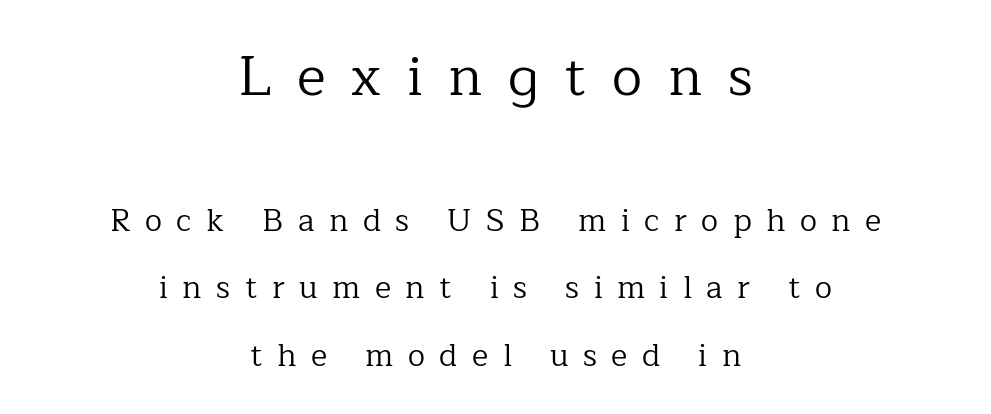
The image shows 55 px regular-weight serif type, upright; set centered, loose line spacing (2.18x), unusually wide letter spacing (+0.47 em), not underlined; the first (top) block is 1.77x larger; low stroke contrast and a medium x-height.
